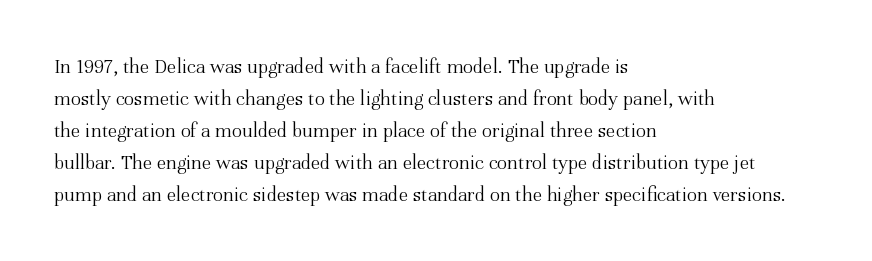
Q: Is the text bold? A: No.
Q: Is the text italic (slanted)? A: No, it is upright.
Q: Is the text underlined? A: No.
Q: How is the paragraph aligned? A: Left-aligned.
Q: Is the spacing between letters normal or unusually wide? A: Normal.
Q: Is the spacing between lines tight, normal or loose? A: Normal.
